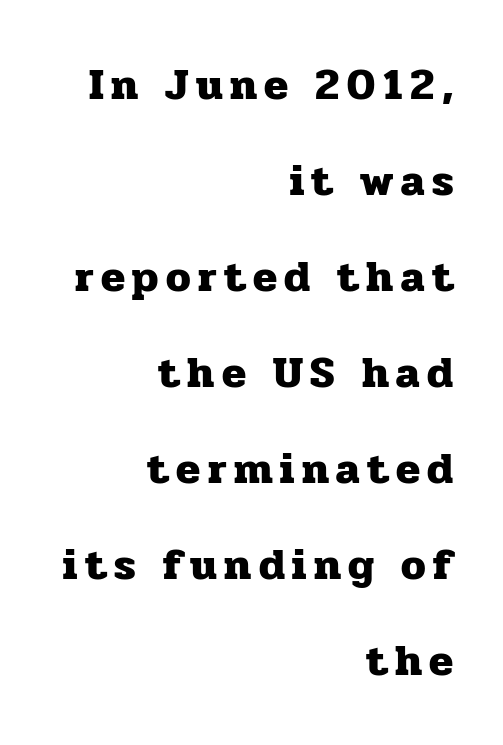
{"serif": "yes", "italic": "no", "bold": "yes", "weight": "heavy", "width": "normal", "stroke_contrast": "low", "x_height": "medium", "monospaced": "no", "underline": "no", "align": "right", "line_spacing": "loose", "line_spacing_ratio": 2.18, "glyph_px": 44}
